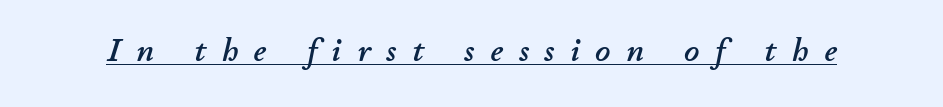
Q: Is the text italic (slanted)? A: Yes, it leans right by about 11 degrees.
Q: Is the text underlined? A: Yes.
Q: Is the spacing between letters normal or unusually wide? A: Unusually wide.
Q: Width (condensed, normal, or wide)? A: Normal.
Q: Stroke contrast? A: Low.
Q: x-height? A: Small.
Q: Monospaced? A: No.
